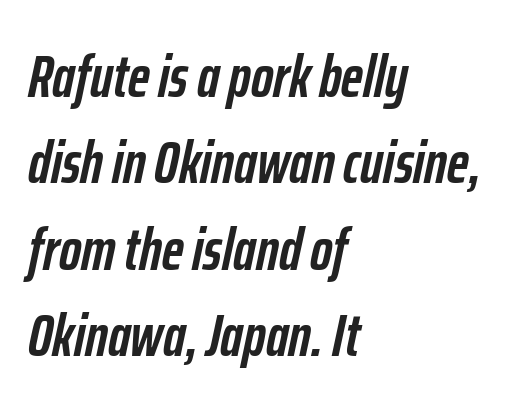
{"italic": "yes", "lean": "right", "slant_degrees": 12, "bold": "yes", "weight": "semibold", "width": "condensed", "stroke_contrast": "low", "x_height": "medium", "monospaced": "no", "underline": "no", "align": "left", "line_spacing": "normal", "line_spacing_ratio": 1.44, "letter_spacing": "normal", "letter_spacing_em": 0.0, "glyph_px": 60}
